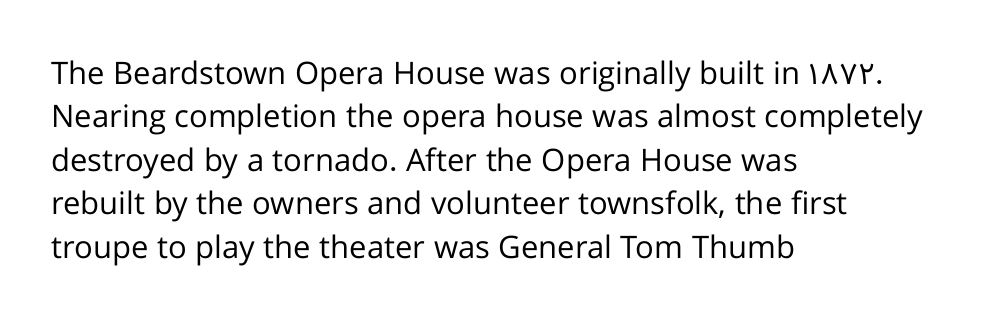
Q: Is the text bold? A: No.
Q: Is the text italic (slanted)? A: No, it is upright.
Q: Is the typeface a serif or a sans-serif typeface? A: Sans-serif.
Q: Is the text underlined? A: No.
Q: How is the paragraph aligned? A: Left-aligned.
Q: Is the spacing between letters normal or unusually wide? A: Normal.
Q: Is the spacing between lines tight, normal or loose? A: Normal.
Q: Width (condensed, normal, or wide)? A: Normal.
Q: Stroke contrast? A: Low.
Q: x-height? A: Medium.
Q: Monospaced? A: No.
